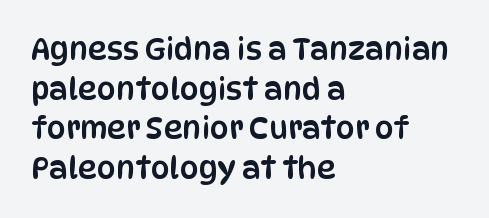
{"serif": "no", "italic": "no", "width": "condensed", "stroke_contrast": "low", "x_height": "large", "monospaced": "no", "underline": "no", "align": "left", "line_spacing": "normal", "line_spacing_ratio": 1.32, "letter_spacing": "normal", "letter_spacing_em": 0.0, "glyph_px": 30}
